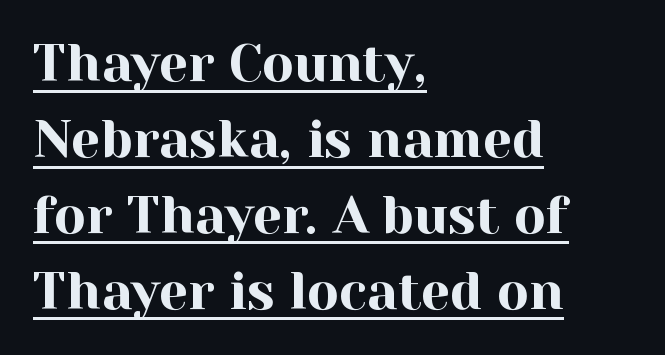
This sample uses an upright cut, with every glyph sitting square on the baseline. Looks like regular typesetting: each glyph gets only the width it needs. No extra tracking has been applied to these lines. The rows are spaced the way most documents space them. The text block is weighted toward the left margin, trailing off unevenly rightward.
